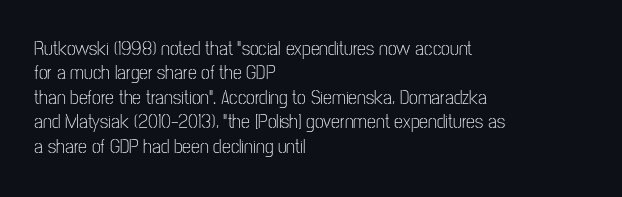
The image shows 20 px text type, upright; set left-aligned, line spacing 1.22x, normal letter spacing, not underlined.
